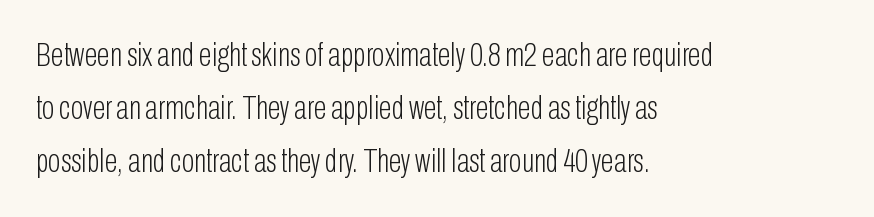
Q: Is the text bold? A: No.
Q: Is the text italic (slanted)? A: No, it is upright.
Q: Is the typeface a serif or a sans-serif typeface? A: Sans-serif.
Q: Is the text underlined? A: No.
Q: How is the paragraph aligned? A: Left-aligned.
Q: Is the spacing between letters normal or unusually wide? A: Normal.
Q: Is the spacing between lines tight, normal or loose? A: Normal.
Q: Width (condensed, normal, or wide)? A: Condensed.
Q: Stroke contrast? A: Low.
Q: x-height? A: Medium.
Q: Monospaced? A: No.
